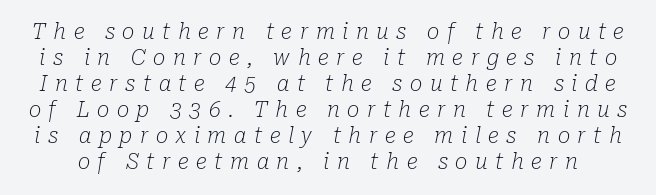
Q: Is the text bold? A: No.
Q: Is the text italic (slanted)? A: Yes, it leans right by about 10 degrees.
Q: Is the text underlined? A: No.
Q: Is the spacing between letters normal or unusually wide? A: Unusually wide.
